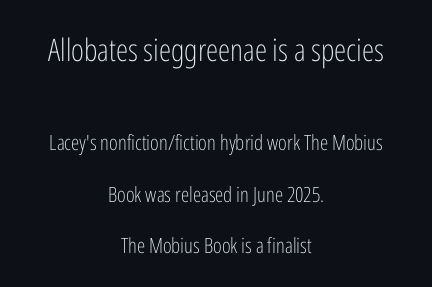
Q: Is the text bold? A: No.
Q: Is the text italic (slanted)? A: No, it is upright.
Q: Is the typeface a serif or a sans-serif typeface? A: Sans-serif.
Q: Is the text underlined? A: No.
Q: How is the paragraph aligned? A: Centered.
Q: Is the spacing between letters normal or unusually wide? A: Normal.
Q: Is the spacing between lines tight, normal or loose? A: Loose.
Q: Which block of text is set in a larger size, the first (top) or the second (bottom)? A: The first (top) one.
Q: Width (condensed, normal, or wide)? A: Condensed.
Q: Stroke contrast? A: Low.
Q: x-height? A: Medium.
Q: Monospaced? A: No.
